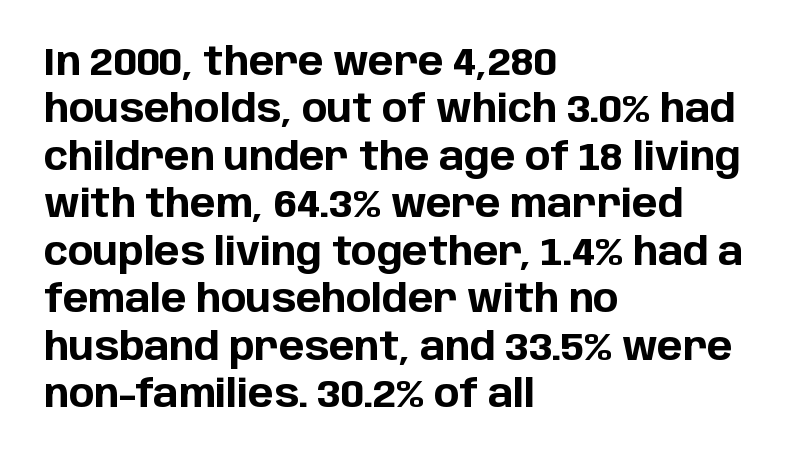
{"serif": "no", "italic": "no", "bold": "yes", "weight": "bold", "width": "normal", "stroke_contrast": "low", "x_height": "large", "monospaced": "no", "underline": "no", "align": "left", "line_spacing": "normal", "line_spacing_ratio": 1.25, "letter_spacing": "normal", "letter_spacing_em": 0.0, "glyph_px": 38}
